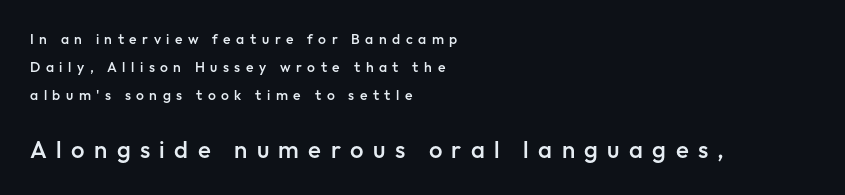
Q: Is the text bold? A: Semi-bold.
Q: Is the text italic (slanted)? A: No, it is upright.
Q: Is the text underlined? A: No.
Q: How is the paragraph aligned? A: Left-aligned.
Q: Is the spacing between letters normal or unusually wide? A: Unusually wide.
Q: Is the spacing between lines tight, normal or loose? A: Loose.
Q: Which block of text is set in a larger size, the first (top) or the second (bottom)? A: The second (bottom) one.
